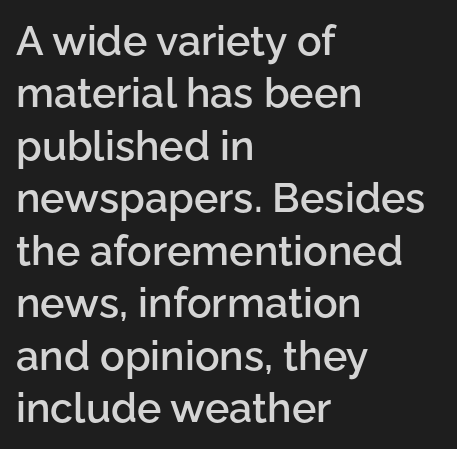
The rendering keeps characters at their native spacing. Compared with a centered layout, this one pins lines to the left instead. Upright lettering throughout. Check where the strokes stop: nothing finishes them off — pure sans. You could not count columns in this text — the font is proportionally spaced.
